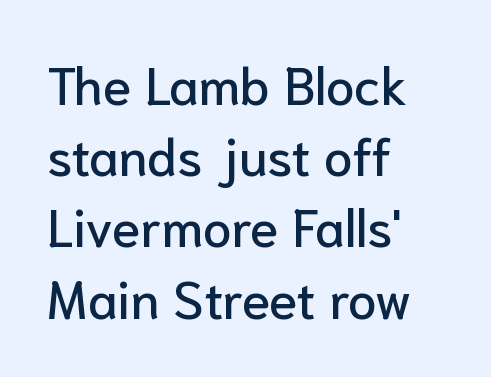
{"serif": "no", "italic": "no", "width": "normal", "stroke_contrast": "low", "x_height": "medium", "monospaced": "no", "underline": "no", "align": "left", "line_spacing": "normal", "line_spacing_ratio": 1.37, "letter_spacing": "normal", "letter_spacing_em": 0.0, "glyph_px": 52}
